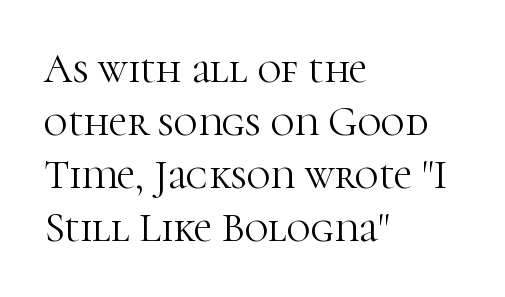
The image shows 41 px light serif type, upright; set left-aligned, normal line spacing (1.29x), normal letter spacing, not underlined; high stroke contrast and a medium x-height.
